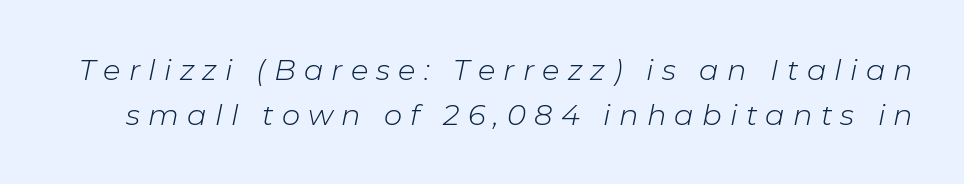
The image shows 29 px light type, italic (leaning right); set normal line spacing (1.55x), unusually wide letter spacing (+0.28 em), not underlined; low stroke contrast and a medium x-height.
